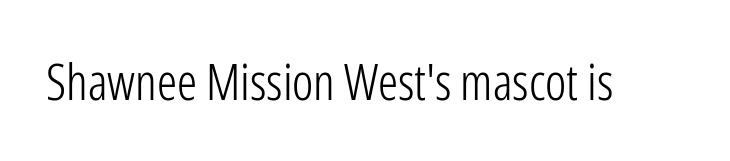
The font sits on the lighter half of the weight spectrum, regular included. Proportional: the letters do not fall into vertical columns. The axis of the letterforms is exactly vertical. Is this a sans? Yes — the strokes have no serifs. The type is set solid horizontally, with unmodified tracking. A bare baseline throughout the passage.
